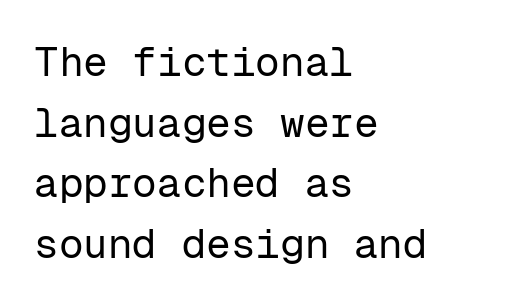
{"serif": "no", "italic": "no", "bold": "no", "weight": "regular", "width": "normal", "stroke_contrast": "low", "x_height": "medium", "monospaced": "yes", "underline": "no", "align": "left", "line_spacing": "normal", "line_spacing_ratio": 1.48, "letter_spacing": "normal", "letter_spacing_em": 0.0, "glyph_px": 41}
